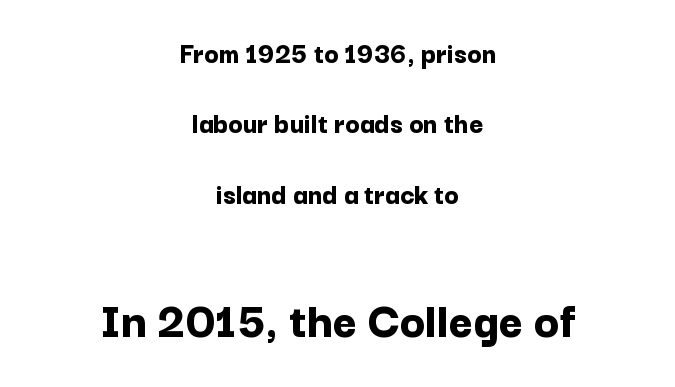
The image shows 52 px bold sans-serif type, upright; set centered, loose line spacing (2.35x), normal letter spacing, not underlined; the second (bottom) block is 1.73x larger; low stroke contrast and a medium x-height.
